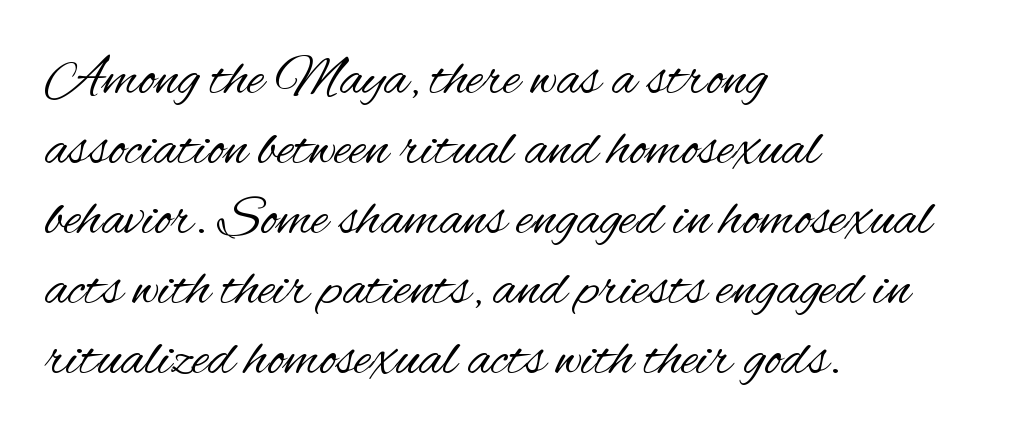
The image shows 57 px regular-weight, condensed sans-serif type; set left-aligned, line spacing 1.23x, normal letter spacing, not underlined; medium stroke contrast and a small x-height.
